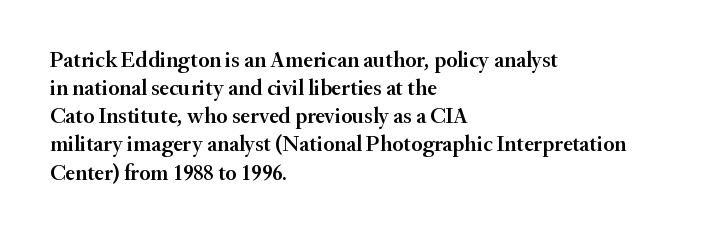
The image shows 22 px text type, upright; set left-aligned, normal line spacing (1.28x), normal letter spacing, not underlined.
